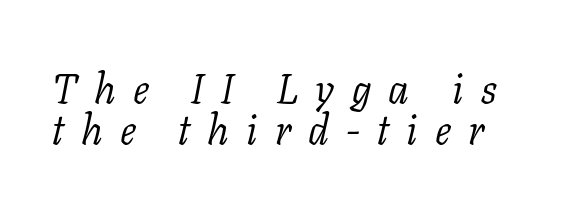
Q: Is the text bold? A: No.
Q: Is the text italic (slanted)? A: Yes, it leans right by about 11 degrees.
Q: Is the typeface a serif or a sans-serif typeface? A: Serif.
Q: Is the text underlined? A: No.
Q: Is the spacing between letters normal or unusually wide? A: Unusually wide.
Q: Is the spacing between lines tight, normal or loose? A: Tight.
Q: Width (condensed, normal, or wide)? A: Normal.
Q: Stroke contrast? A: Low.
Q: x-height? A: Medium.
Q: Monospaced? A: No.
